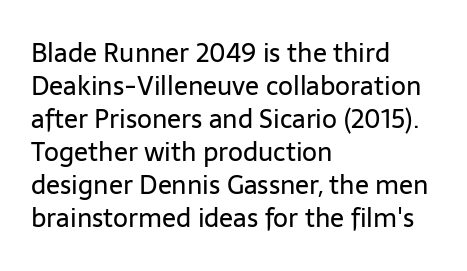
The image shows 26 px text type, upright; set left-aligned, normal line spacing (1.27x), normal letter spacing, not underlined.
